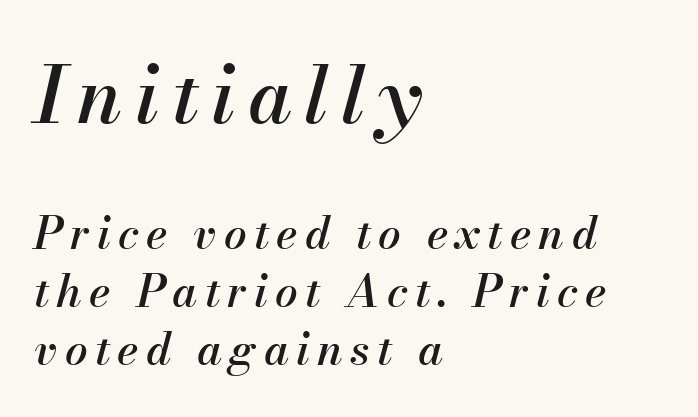
{"italic": "yes", "lean": "right", "slant_degrees": 13, "width": "normal", "stroke_contrast": "medium", "x_height": "small", "monospaced": "no", "underline": "no", "align": "left", "line_spacing": "normal", "line_spacing_ratio": 1.28, "larger_block": "first", "size_ratio": 1.76, "glyph_px": 79}
